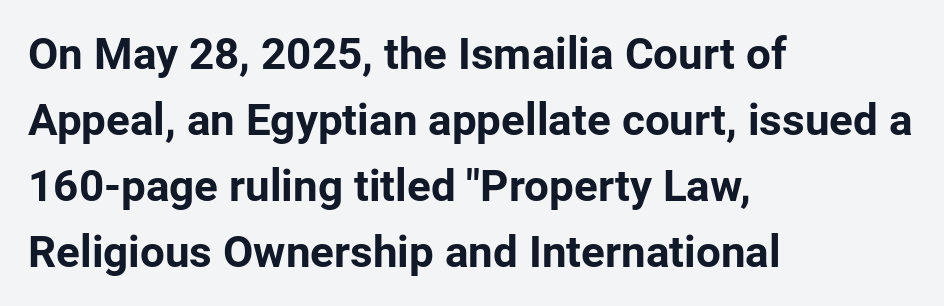
Q: Is the text bold? A: Yes.
Q: Is the text italic (slanted)? A: No, it is upright.
Q: Is the typeface a serif or a sans-serif typeface? A: Sans-serif.
Q: Is the text underlined? A: No.
Q: How is the paragraph aligned? A: Left-aligned.
Q: Is the spacing between letters normal or unusually wide? A: Normal.
Q: Is the spacing between lines tight, normal or loose? A: Normal.
Q: Width (condensed, normal, or wide)? A: Normal.
Q: Stroke contrast? A: Low.
Q: x-height? A: Medium.
Q: Monospaced? A: No.
